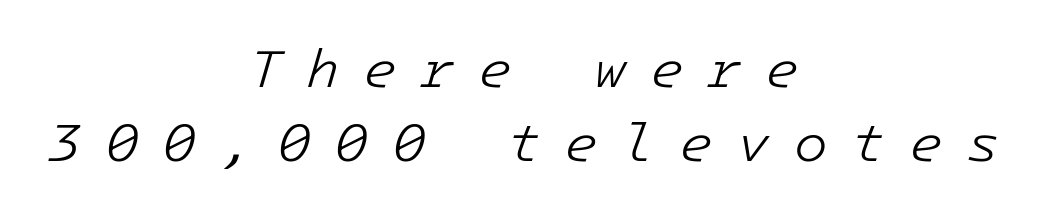
Q: Is the text bold? A: No.
Q: Is the text italic (slanted)? A: Yes, it leans right by about 16 degrees.
Q: Is the text underlined? A: No.
Q: How is the paragraph aligned? A: Centered.
Q: Is the spacing between letters normal or unusually wide? A: Unusually wide.
Q: Is the spacing between lines tight, normal or loose? A: Normal.
Q: Width (condensed, normal, or wide)? A: Normal.
Q: Stroke contrast? A: Low.
Q: x-height? A: Medium.
Q: Monospaced? A: Yes.
